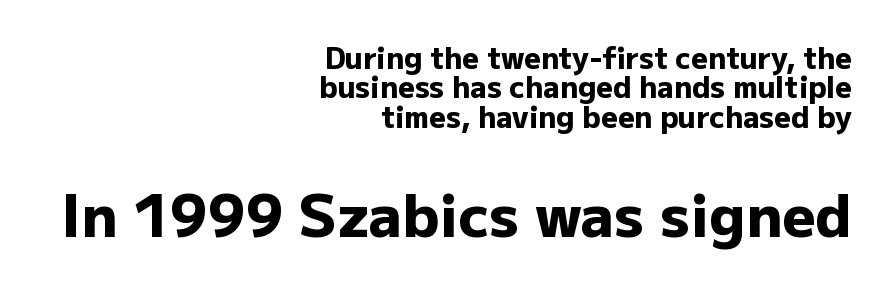
The image shows 58 px heavy sans-serif type, upright; set right-aligned, tight line spacing (1.01x), normal letter spacing, not underlined; the second (bottom) block is 2.0x larger; low stroke contrast and a medium x-height.
